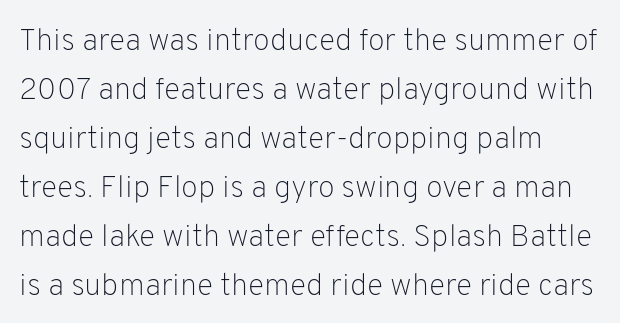
The image shows 31 px light sans-serif type, upright; set normal line spacing (1.58x), normal letter spacing, not underlined; low stroke contrast and a medium x-height.
